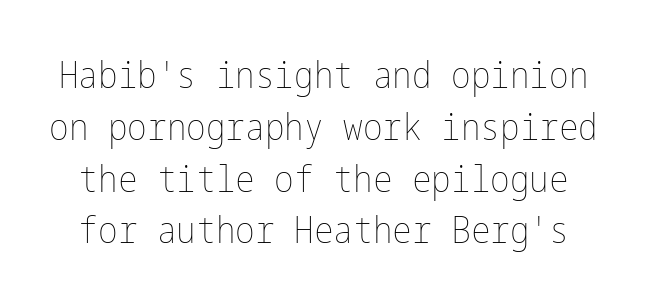
The image shows 37 px thin, condensed type, upright; set normal line spacing (1.4x), normal letter spacing, not underlined; low stroke contrast and a medium x-height.
